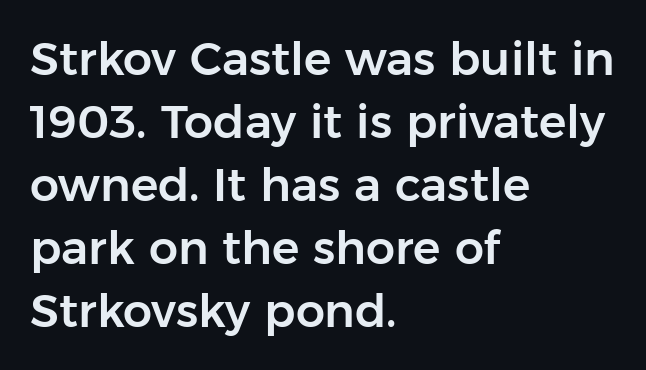
{"serif": "no", "italic": "no", "width": "normal", "stroke_contrast": "low", "x_height": "medium", "monospaced": "no", "underline": "no", "align": "left", "line_spacing": "normal", "line_spacing_ratio": 1.37, "letter_spacing": "normal", "letter_spacing_em": 0.0, "glyph_px": 46}
